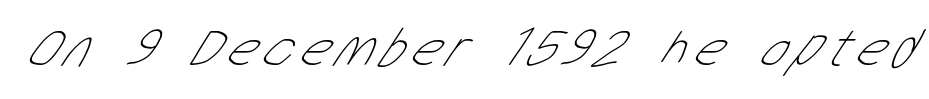
Q: Is the text bold? A: No.
Q: Is the typeface a serif or a sans-serif typeface? A: Sans-serif.
Q: Is the text underlined? A: No.
Q: Width (condensed, normal, or wide)? A: Condensed.
Q: Stroke contrast? A: Low.
Q: x-height? A: Medium.
Q: Monospaced? A: No.
